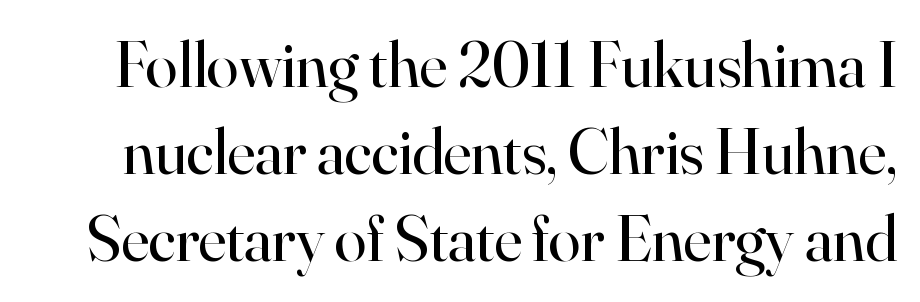
Line spacing here is normal. Nobody touched the tracking dial on this one. Vertical strokes here are truly vertical. Type without underlining. The rendering uses natural spacing where letterforms have individual widths. Classification — serif.
